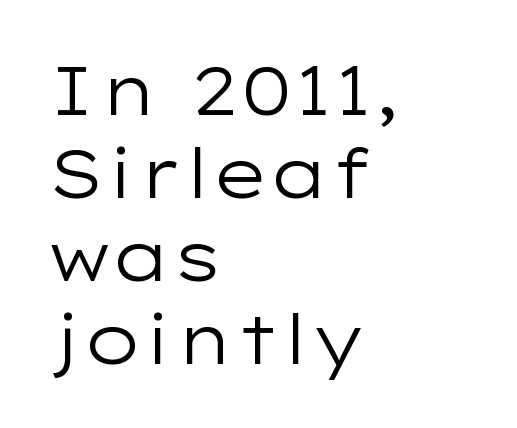
The area under the type is left untouched. This sample uses a sans-serif face. Posture: upright roman. Nobody touched the tracking dial on this one. On a weight scale, this lands at 450 or below. The typesetter chose a ragged-right arrangement here.
